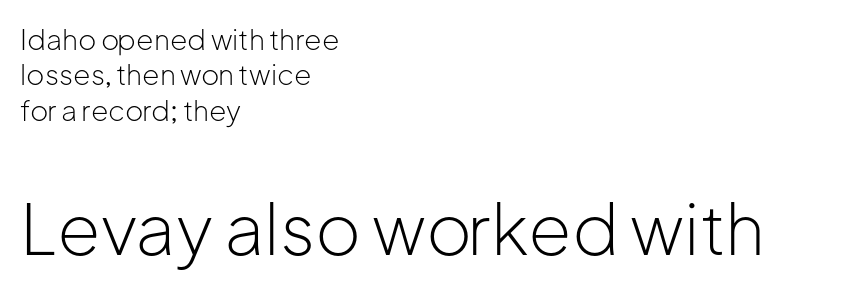
The image shows 70 px light sans-serif type, upright; set left-aligned, normal line spacing (1.26x), normal letter spacing, not underlined; the second (bottom) block is 2.5x larger; low stroke contrast and a medium x-height.
